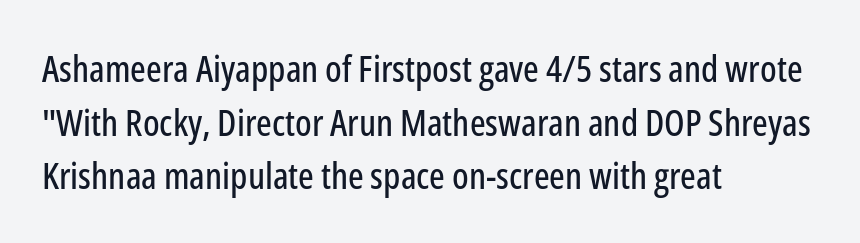
The image shows 37 px condensed sans-serif type, upright; set left-aligned, normal line spacing (1.45x), normal letter spacing, not underlined; low stroke contrast and a medium x-height.
